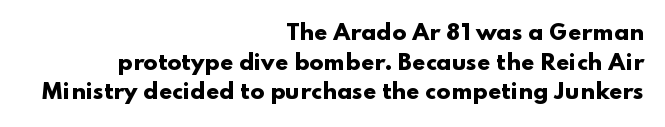
The image shows 21 px bold type, upright; set right-aligned, normal line spacing (1.41x), normal letter spacing, not underlined.
